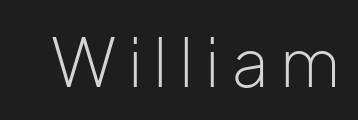
The font family rendered here belongs to the sans-serif group. Descenders hang freely into open space. Looks like regular typesetting: each glyph gets only the width it needs. The specimen reads as upright at a glance. The font sits on the lighter half of the weight spectrum, regular included.
